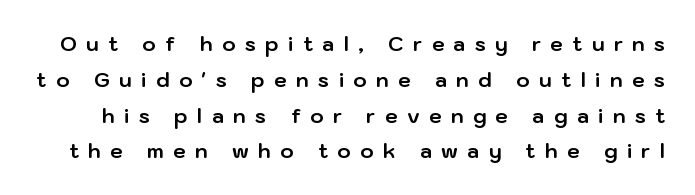
Every stem runs plumb, perpendicular to the baseline. Characters follow at a spacing far wider than the type designer built in. Strokes here are thick enough to call this a true bold. Decoration check: the copy has no underline.
